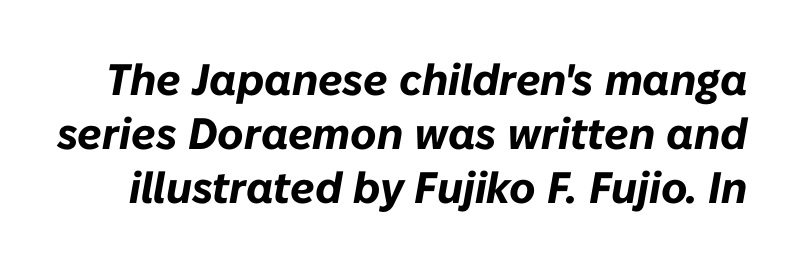
Italic: yes, the glyphs are oblique. The strip under each line holds only bare page. Is this a fixed-width face? No — the glyphs have proportional, varying widths. Heavy-handed strokes throughout: this text is bold. The type is set solid horizontally, with unmodified tracking.
